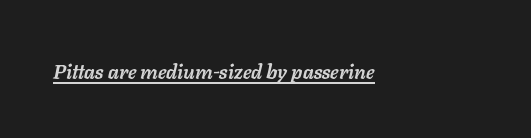
Q: Is the text bold? A: Yes.
Q: Is the text italic (slanted)? A: Yes, it leans right by about 11 degrees.
Q: Is the text underlined? A: Yes.
Q: Is the spacing between letters normal or unusually wide? A: Normal.
